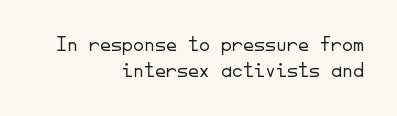
{"italic": "no", "bold": "no", "underline": "no", "align": "right", "line_spacing_ratio": 1.19, "letter_spacing": "normal", "letter_spacing_em": 0.0, "glyph_px": 22}
